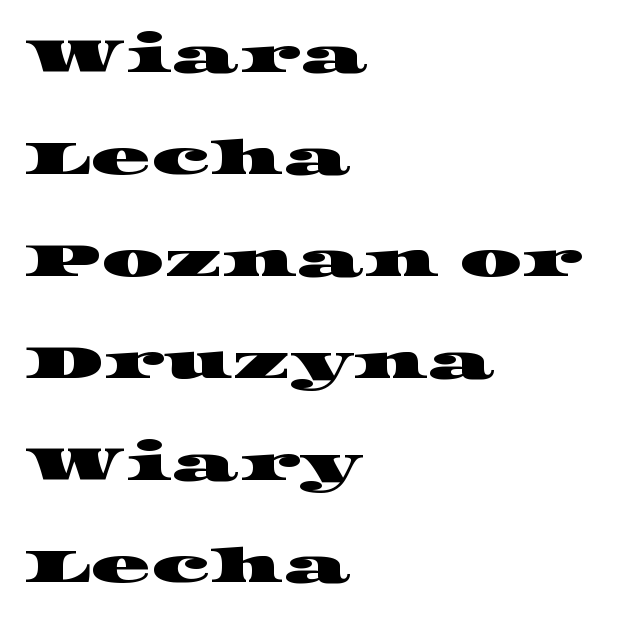
Q: Is the typeface a serif or a sans-serif typeface? A: Serif.
Q: Is the text underlined? A: No.
Q: How is the paragraph aligned? A: Left-aligned.
Q: Is the spacing between letters normal or unusually wide? A: Normal.
Q: Is the spacing between lines tight, normal or loose? A: Loose.
Q: Width (condensed, normal, or wide)? A: Wide.
Q: Stroke contrast? A: High.
Q: x-height? A: Large.
Q: Monospaced? A: No.
